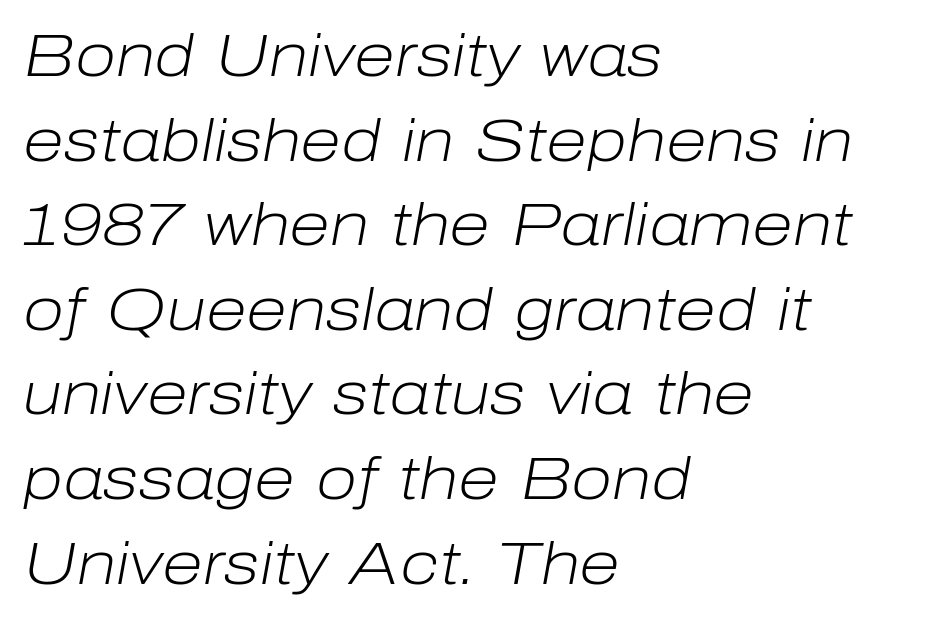
{"italic": "yes", "lean": "right", "slant_degrees": 10, "bold": "no", "weight": "light", "width": "normal", "stroke_contrast": "low", "x_height": "medium", "monospaced": "no", "underline": "no", "align": "left", "line_spacing": "normal", "line_spacing_ratio": 1.41, "letter_spacing": "normal", "letter_spacing_em": 0.0, "glyph_px": 60}
